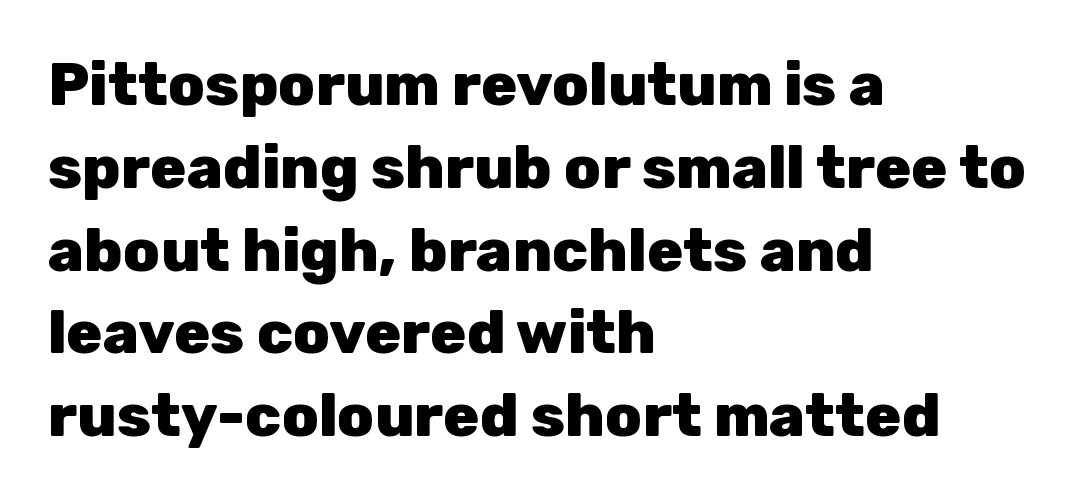
{"serif": "no", "italic": "no", "bold": "yes", "weight": "heavy", "width": "normal", "stroke_contrast": "low", "x_height": "medium", "monospaced": "no", "underline": "no", "align": "left", "line_spacing": "normal", "line_spacing_ratio": 1.38, "letter_spacing": "normal", "letter_spacing_em": 0.0, "glyph_px": 60}
